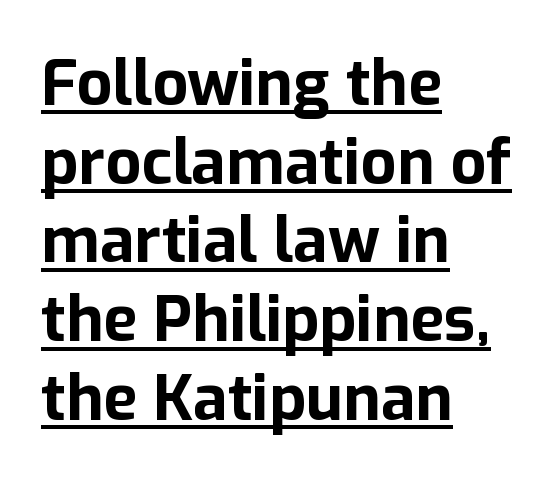
Q: Is the text bold? A: Yes.
Q: Is the text italic (slanted)? A: No, it is upright.
Q: Is the typeface a serif or a sans-serif typeface? A: Sans-serif.
Q: Is the text underlined? A: Yes.
Q: How is the paragraph aligned? A: Left-aligned.
Q: Is the spacing between letters normal or unusually wide? A: Normal.
Q: Is the spacing between lines tight, normal or loose? A: Normal.
Q: Width (condensed, normal, or wide)? A: Normal.
Q: Stroke contrast? A: Low.
Q: x-height? A: Medium.
Q: Monospaced? A: No.
